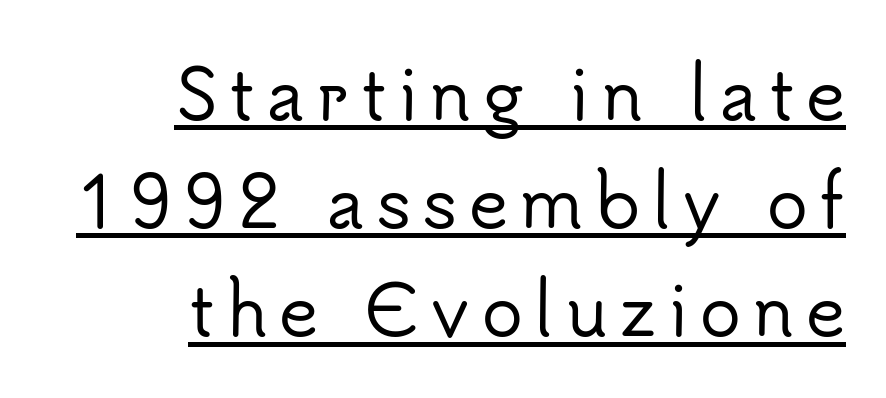
Q: Is the text italic (slanted)? A: No, it is upright.
Q: Is the typeface a serif or a sans-serif typeface? A: Sans-serif.
Q: Is the text underlined? A: Yes.
Q: How is the paragraph aligned? A: Right-aligned.
Q: Is the spacing between lines tight, normal or loose? A: Normal.
Q: Width (condensed, normal, or wide)? A: Normal.
Q: Stroke contrast? A: Low.
Q: x-height? A: Small.
Q: Monospaced? A: No.
